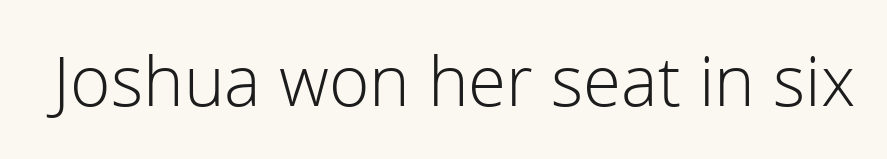
Q: Is the text bold? A: No.
Q: Is the text italic (slanted)? A: No, it is upright.
Q: Is the typeface a serif or a sans-serif typeface? A: Sans-serif.
Q: Is the text underlined? A: No.
Q: Is the spacing between letters normal or unusually wide? A: Normal.
Q: Width (condensed, normal, or wide)? A: Normal.
Q: x-height? A: Medium.
Q: Monospaced? A: No.
